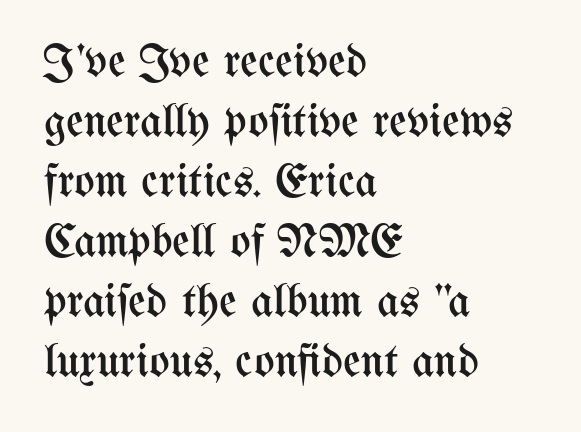
Q: Is the text bold? A: No.
Q: Is the text italic (slanted)? A: No, it is upright.
Q: Is the text underlined? A: No.
Q: How is the paragraph aligned? A: Left-aligned.
Q: Is the spacing between letters normal or unusually wide? A: Normal.
Q: Is the spacing between lines tight, normal or loose? A: Normal.
Q: Width (condensed, normal, or wide)? A: Condensed.
Q: Stroke contrast? A: Medium.
Q: x-height? A: Medium.
Q: Monospaced? A: No.
